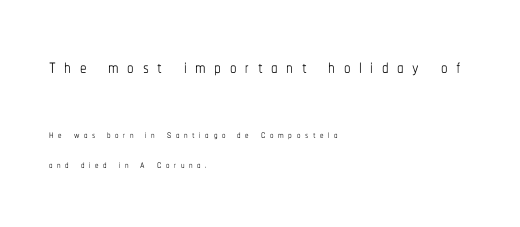
The image shows 26 px text type, upright; set left-aligned, loose line spacing (2.12x), unusually wide letter spacing (+0.33 em), not underlined; the first (top) block is 1.86x larger.
